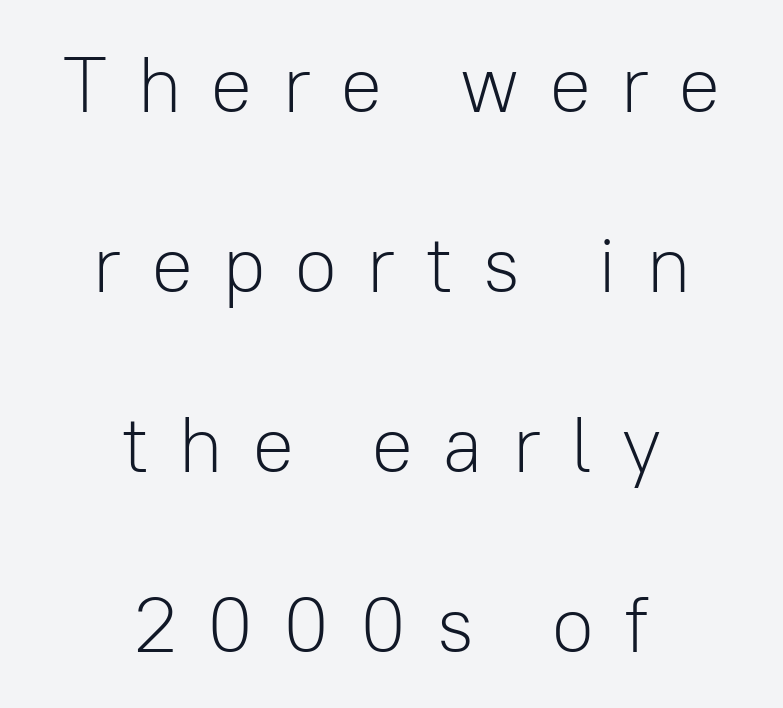
Q: Is the text bold? A: No.
Q: Is the text italic (slanted)? A: No, it is upright.
Q: Is the typeface a serif or a sans-serif typeface? A: Sans-serif.
Q: Is the text underlined? A: No.
Q: How is the paragraph aligned? A: Centered.
Q: Is the spacing between letters normal or unusually wide? A: Unusually wide.
Q: Is the spacing between lines tight, normal or loose? A: Loose.
Q: Width (condensed, normal, or wide)? A: Normal.
Q: Stroke contrast? A: Low.
Q: x-height? A: Medium.
Q: Monospaced? A: No.
